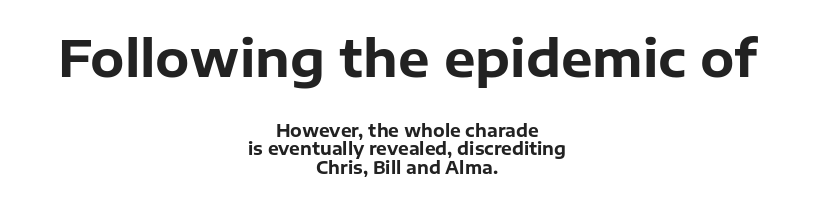
The image shows 50 px bold sans-serif type, upright; set centered, tight line spacing (1.08x), normal letter spacing, not underlined; the first (top) block is 2.94x larger; low stroke contrast and a medium x-height.
